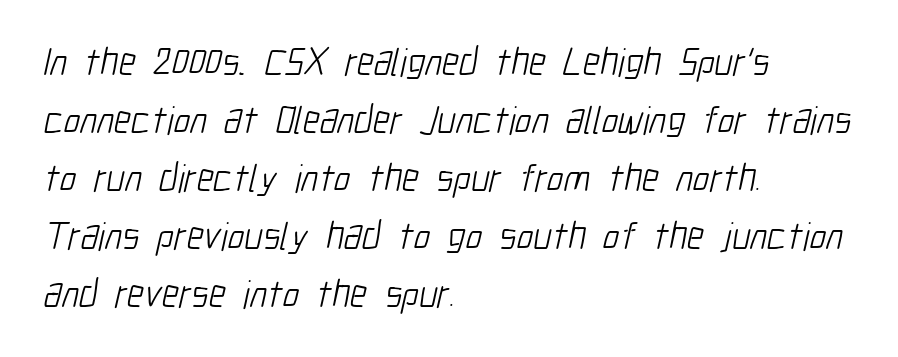
Q: Is the text bold? A: No.
Q: Is the typeface a serif or a sans-serif typeface? A: Sans-serif.
Q: Is the text underlined? A: No.
Q: How is the paragraph aligned? A: Left-aligned.
Q: Is the spacing between letters normal or unusually wide? A: Normal.
Q: Is the spacing between lines tight, normal or loose? A: Normal.
Q: Width (condensed, normal, or wide)? A: Condensed.
Q: Stroke contrast? A: Low.
Q: x-height? A: Medium.
Q: Monospaced? A: No.
